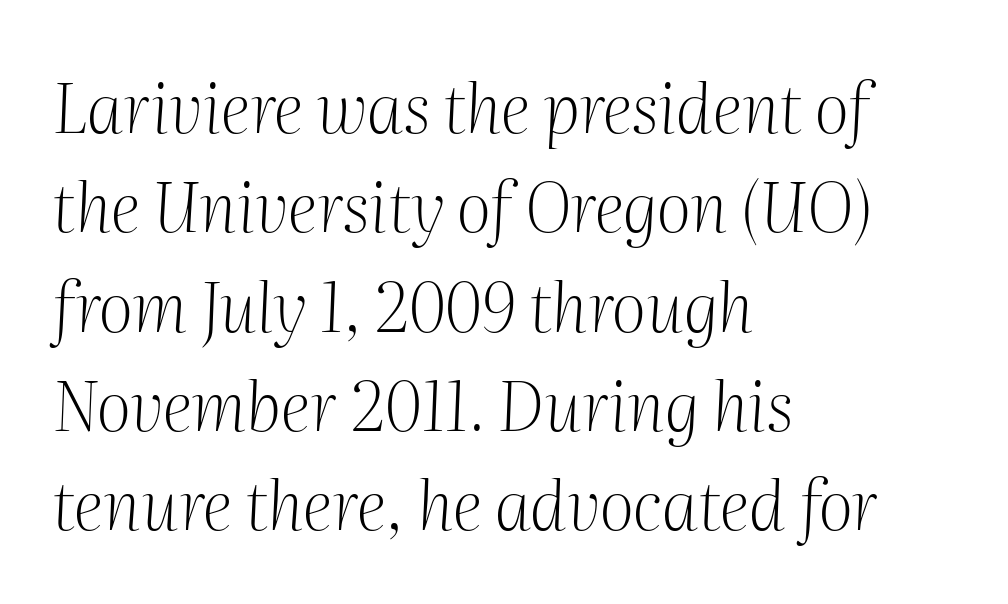
Does the leading feel generous? No, just average. One-word summary of the alignment: left. Observe the serifs anchoring each vertical stroke in this sample. Stem width sits at or under what a default text font uses. Think of a printed novel: that variable character pitch is what you see here. Yep, that's italic — everything's leaning.
